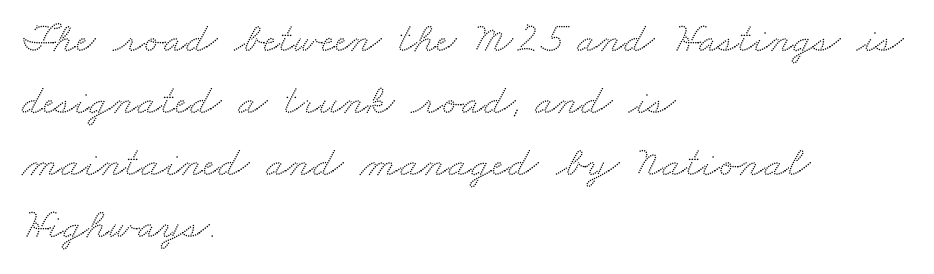
Think of a printed novel: that variable character pitch is what you see here. Honestly, the letter spacing is just normal — you wouldn't notice it. Check the space under the baseline: it is left empty. This block has exactly the height ordinary leading produces. The text was rendered using a seriffed face with decorative stroke endings.
